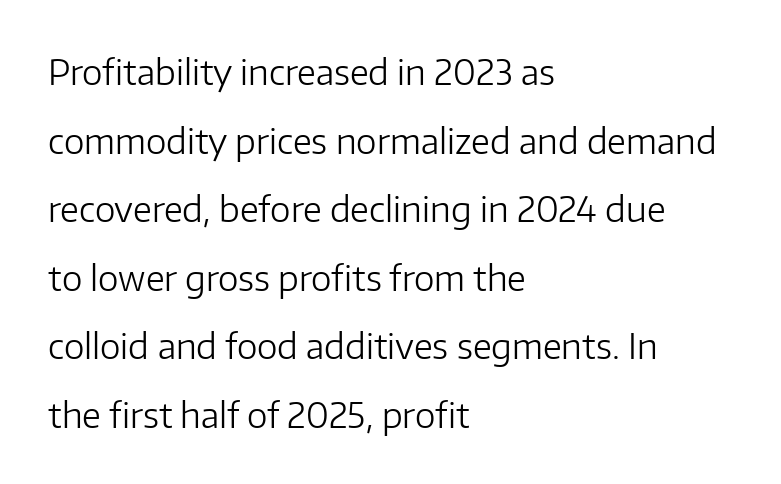
The horizontal fit of the characters is conventional and even. These lines are composed in type without serifs. The area under the type is left untouched. The face used here is proportionally spaced, like ordinary book or web type.
